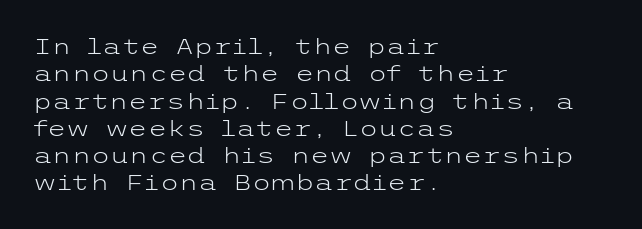
Rendered with straight, roman letterforms. Weight: not bold — regular or lighter. Words appear dense and cohesive because spacing is normal. Horizontal alignment here is leftward, the default for most running prose. A clean baseline with only descenders dipping below it.
